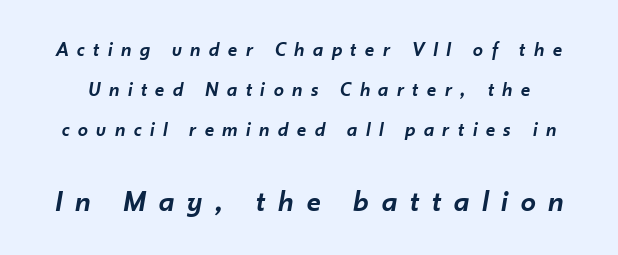
Each glyph is drawn with semibold strokes, heavier than normal yet not fully bold. Character widths vary here, with narrow letters taking less room than wide ones. Substantial extra tracking has been applied to these lines. The line-height multiplier appears high, well above default. Slant detected: the letters are inclined. The later block is typeset at a bigger size than the earlier block.
